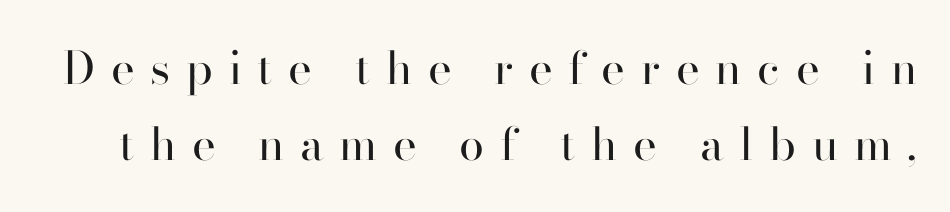
The image shows 45 px regular-weight serif type, upright; set normal line spacing (1.7x), unusually wide letter spacing (+0.35 em), not underlined; high stroke contrast and a small x-height.
